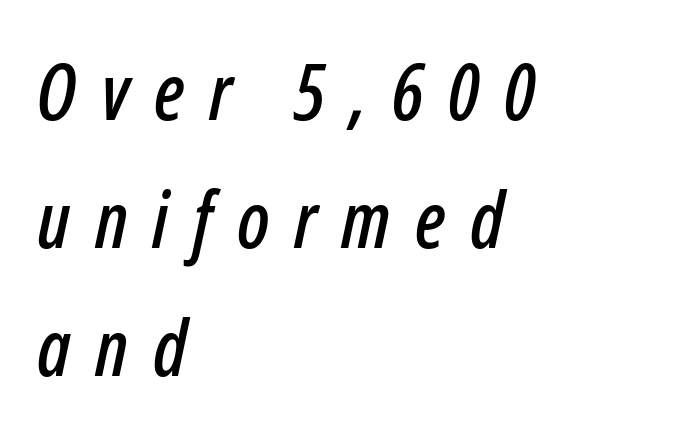
Someone cranked the tracking dial way up on this one. Here the designer chose a conventional face with non-uniform glyph widths. If you measured baseline to baseline, you'd find a middling distance. Unmarked baselines from the first word to the last. The text block is weighted toward the left margin, trailing off unevenly rightward.
